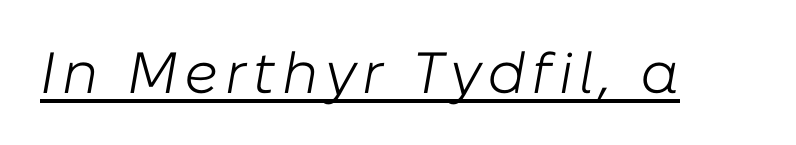
Q: Is the text bold? A: No.
Q: Is the text italic (slanted)? A: Yes, it leans right by about 10 degrees.
Q: Is the text underlined? A: Yes.
Q: Width (condensed, normal, or wide)? A: Normal.
Q: Stroke contrast? A: Low.
Q: x-height? A: Medium.
Q: Monospaced? A: No.
